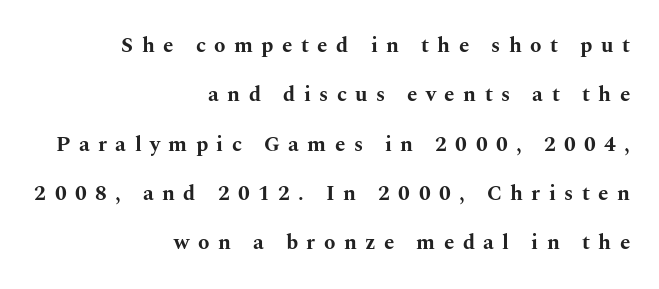
The image shows 21 px bold type, upright; set right-aligned, loose line spacing (2.35x), unusually wide letter spacing (+0.4 em), not underlined.
